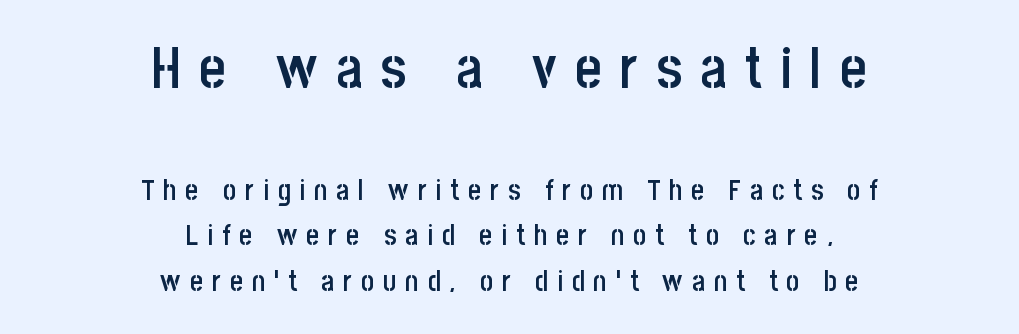
The rendering positions every line midway between the sides. A normal amount of white space separates one row of letters from the next. Unlike a traditional serif, this face leaves its strokes unadorned. The lettering holds an erect, upright posture throughout.
